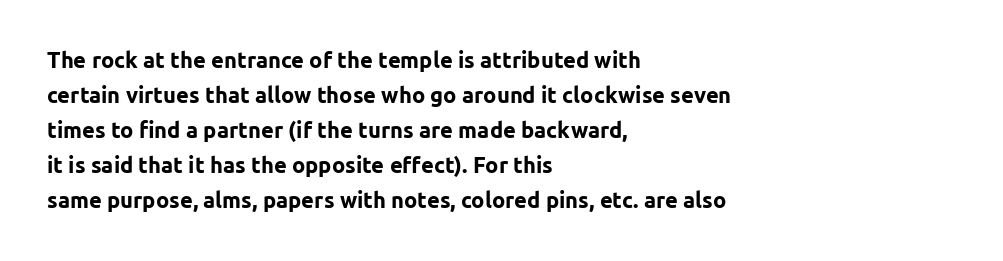
Horizontal bands of white between lines are of average thickness. The rendering keeps characters at their native spacing. Line beginnings align vertically; line endings do not. The font is running at its bold setting. No italicization has been applied; the sample stays upright.
